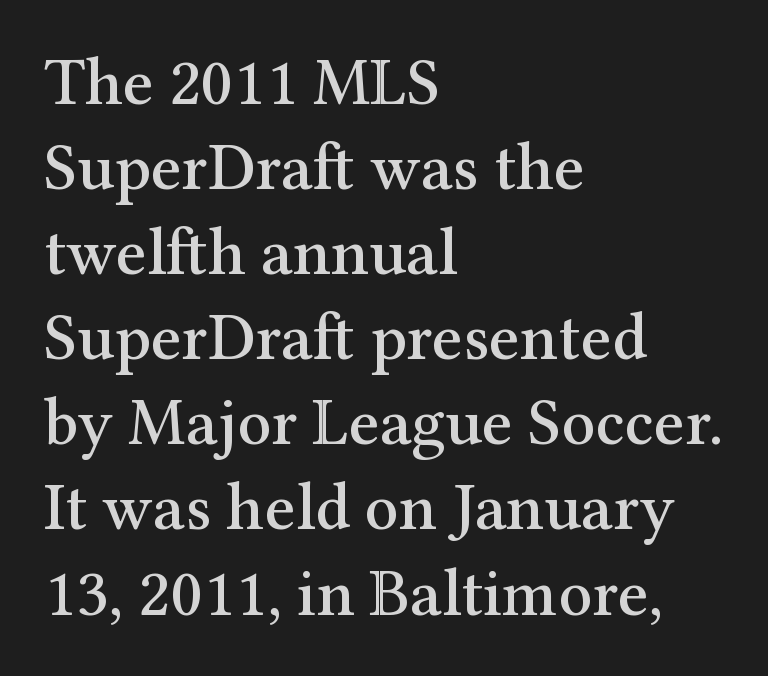
{"serif": "yes", "italic": "no", "width": "normal", "stroke_contrast": "medium", "x_height": "medium", "monospaced": "no", "underline": "no", "align": "left", "line_spacing": "normal", "line_spacing_ratio": 1.27, "letter_spacing": "normal", "letter_spacing_em": 0.0, "glyph_px": 67}
